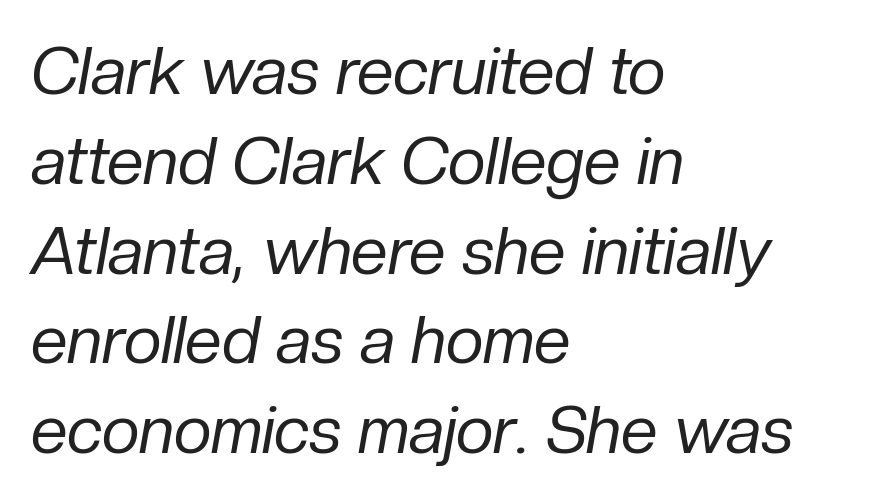
Spacing between characters is what you'd get straight out of the box. How would I describe the line gaps? Plain and ordinary. The ragged edge is on the right, which tells us the setting is flush left. Is the type heavy? It reads as light-to-regular instead.
